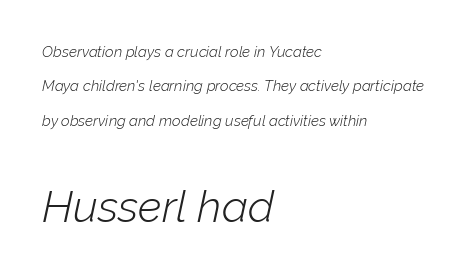
{"italic": "yes", "lean": "right", "slant_degrees": 12, "bold": "no", "weight": "light", "width": "normal", "stroke_contrast": "low", "x_height": "medium", "monospaced": "no", "underline": "no", "align": "left", "line_spacing": "loose", "line_spacing_ratio": 2.29, "letter_spacing": "normal", "letter_spacing_em": 0.0, "larger_block": "second", "size_ratio": 2.93, "glyph_px": 44}
